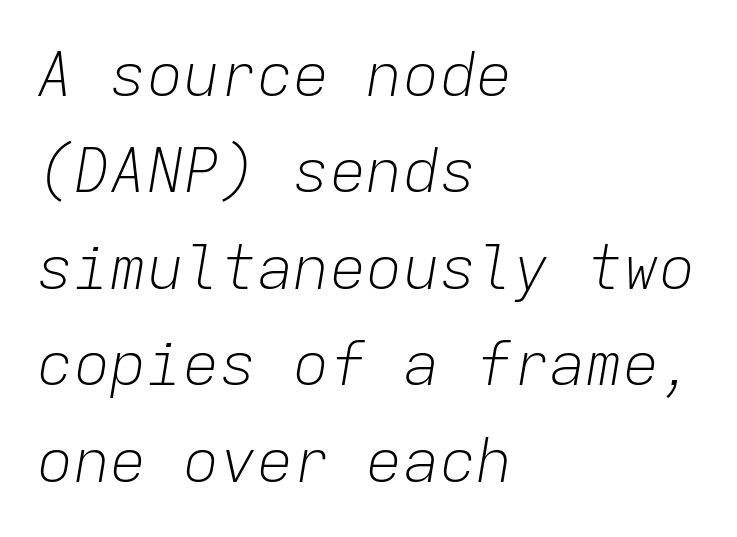
Evenly set lines give the paragraph a standard silhouette. Typeset ragged right — the left edge is the straight one. Fixed-width glyphs throughout — classic coding-font behaviour. A light-to-regular cut is what we see here.
